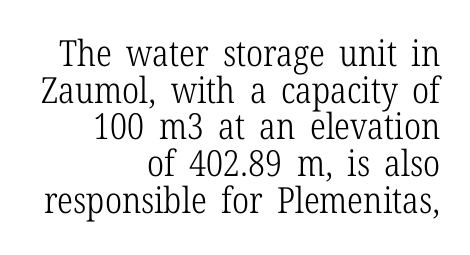
{"serif": "yes", "italic": "no", "bold": "no", "weight": "light", "width": "condensed", "stroke_contrast": "low", "x_height": "medium", "monospaced": "no", "underline": "no", "align": "right", "line_spacing": "tight", "line_spacing_ratio": 1.02, "letter_spacing": "normal", "letter_spacing_em": 0.0, "glyph_px": 36}
